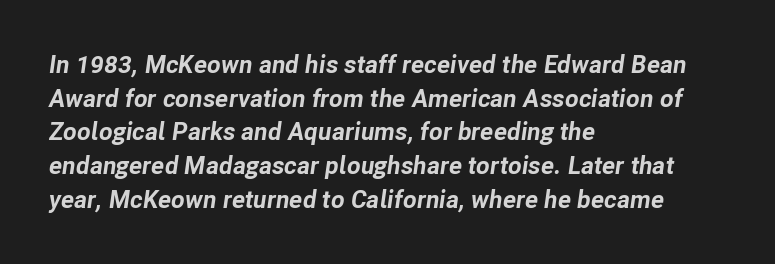
Q: Is the text bold? A: Yes.
Q: Is the text italic (slanted)? A: Yes, it leans right by about 8 degrees.
Q: Is the text underlined? A: No.
Q: How is the paragraph aligned? A: Left-aligned.
Q: Is the spacing between letters normal or unusually wide? A: Normal.
Q: Is the spacing between lines tight, normal or loose? A: Normal.
